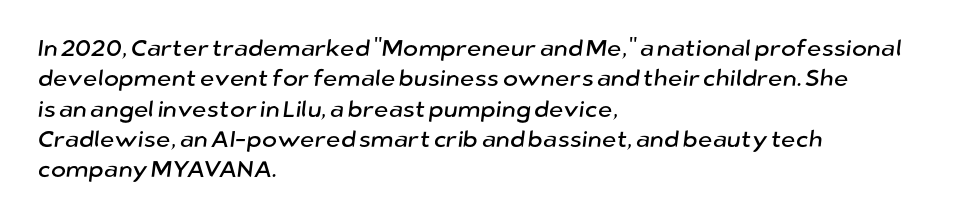
The image shows 23 px text type; set left-aligned, normal line spacing (1.32x), normal letter spacing, not underlined.
